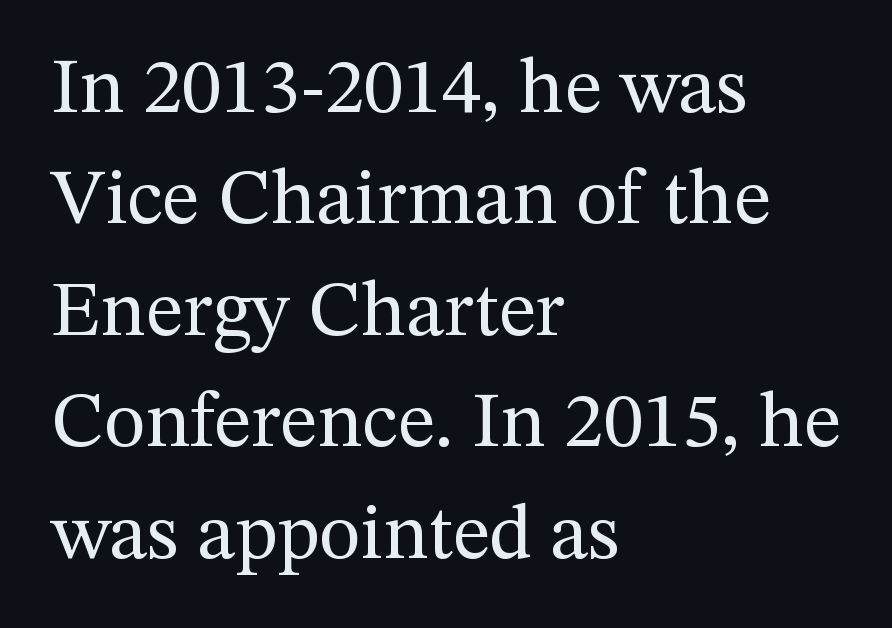
{"serif": "yes", "italic": "no", "bold": "no", "weight": "regular", "width": "normal", "stroke_contrast": "medium", "x_height": "medium", "monospaced": "no", "underline": "no", "align": "left", "line_spacing": "normal", "line_spacing_ratio": 1.41, "letter_spacing": "normal", "letter_spacing_em": 0.0, "glyph_px": 79}
